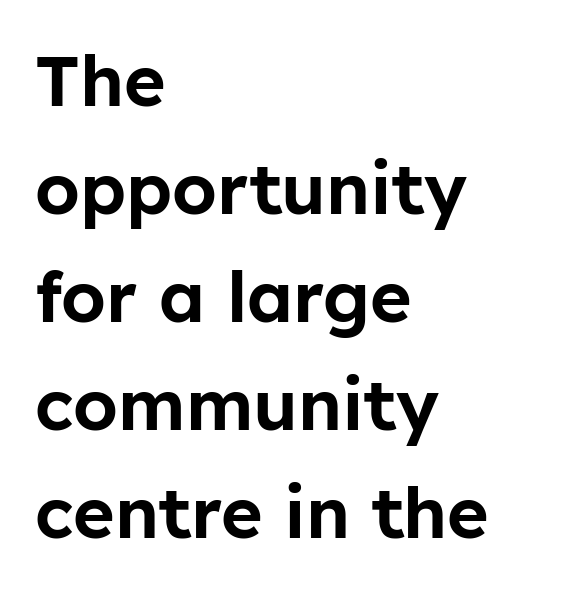
Ascenders rise straight up at ninety degrees. The baseline area is clear. The lines sit at an ordinary, default distance from one another. Proportional: the letters do not fall into vertical columns. Examine the stroke ends and you'll find no serifs. Short and long lines alike share a common starting point at left.
